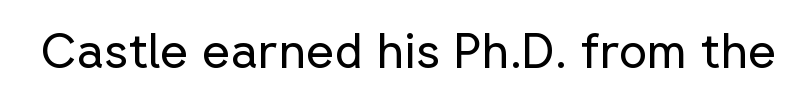
Q: Is the text bold? A: No.
Q: Is the text italic (slanted)? A: No, it is upright.
Q: Is the typeface a serif or a sans-serif typeface? A: Sans-serif.
Q: Is the text underlined? A: No.
Q: Is the spacing between letters normal or unusually wide? A: Normal.
Q: Width (condensed, normal, or wide)? A: Normal.
Q: Stroke contrast? A: Low.
Q: x-height? A: Medium.
Q: Monospaced? A: No.
